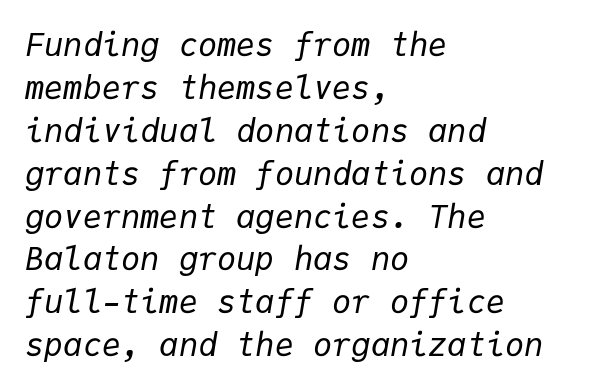
{"italic": "yes", "lean": "right", "slant_degrees": 9, "bold": "no", "weight": "regular", "width": "normal", "stroke_contrast": "low", "x_height": "medium", "monospaced": "yes", "underline": "no", "align": "left", "line_spacing": "normal", "line_spacing_ratio": 1.34, "letter_spacing": "normal", "letter_spacing_em": 0.0, "glyph_px": 32}
